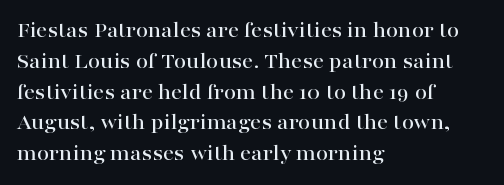
The image shows 22 px text type, upright; set left-aligned, normal line spacing (1.4x), normal letter spacing, not underlined.
